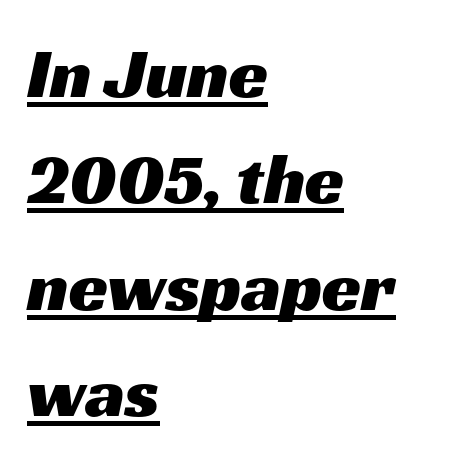
The image shows 71 px wide sans-serif type; set left-aligned, normal line spacing (1.5x), normal letter spacing, underlined; medium stroke contrast and a medium x-height.
